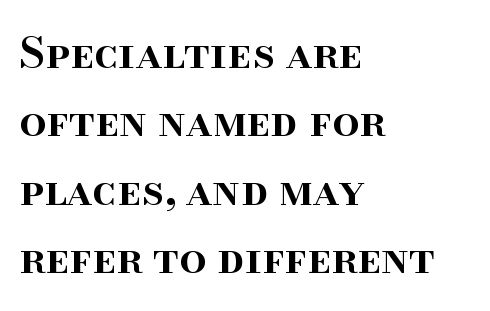
The image shows 43 px semibold serif type, upright; set left-aligned, normal line spacing (1.59x), normal letter spacing, not underlined; high stroke contrast and a small x-height.
